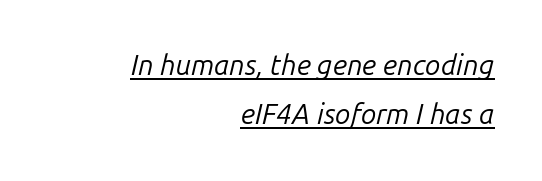
Q: Is the text bold? A: No.
Q: Is the text italic (slanted)? A: Yes, it leans right by about 14 degrees.
Q: Is the text underlined? A: Yes.
Q: How is the paragraph aligned? A: Right-aligned.
Q: Is the spacing between letters normal or unusually wide? A: Normal.
Q: Width (condensed, normal, or wide)? A: Normal.
Q: Stroke contrast? A: Low.
Q: x-height? A: Medium.
Q: Monospaced? A: No.
